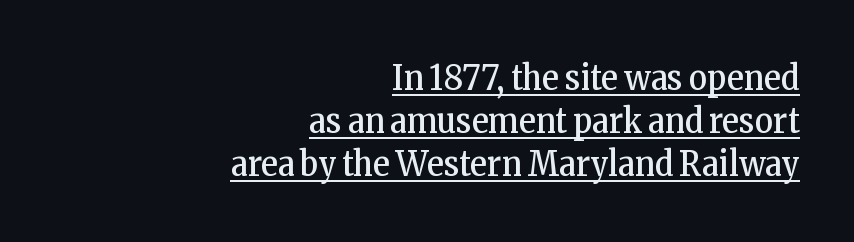
Q: Is the text bold? A: No.
Q: Is the text italic (slanted)? A: No, it is upright.
Q: Is the typeface a serif or a sans-serif typeface? A: Serif.
Q: Is the text underlined? A: Yes.
Q: How is the paragraph aligned? A: Right-aligned.
Q: Is the spacing between letters normal or unusually wide? A: Normal.
Q: Width (condensed, normal, or wide)? A: Condensed.
Q: Stroke contrast? A: Low.
Q: x-height? A: Medium.
Q: Monospaced? A: No.
